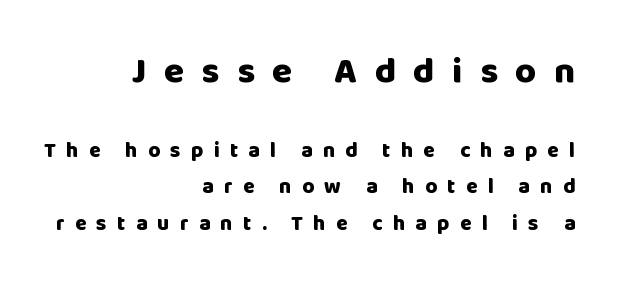
The image shows 36 px heavy sans-serif type, upright; set right-aligned, line spacing 1.73x, unusually wide letter spacing (+0.49 em), not underlined; the first (top) block is 1.71x larger; low stroke contrast and a large x-height.
